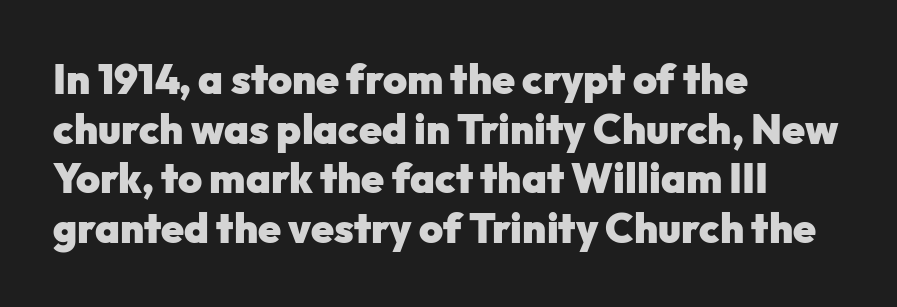
The image shows 41 px heavy sans-serif type, upright; set left-aligned, line spacing 1.21x, normal letter spacing, not underlined; low stroke contrast and a medium x-height.
